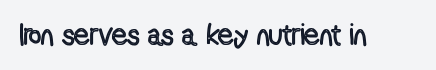
Q: Is the text italic (slanted)? A: No, it is upright.
Q: Is the text underlined? A: No.
Q: Is the spacing between letters normal or unusually wide? A: Normal.
Q: Width (condensed, normal, or wide)? A: Condensed.
Q: x-height? A: Medium.
Q: Monospaced? A: No.
